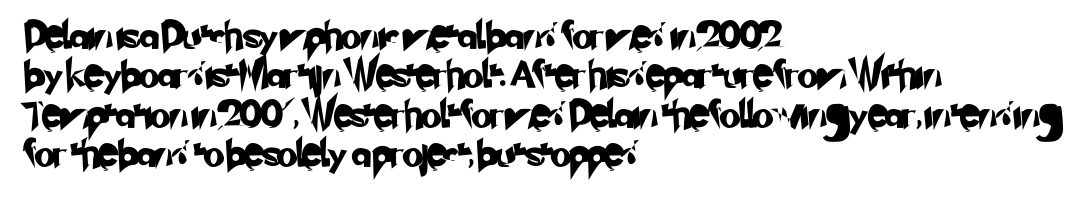
Q: Is the text underlined? A: No.
Q: How is the paragraph aligned? A: Left-aligned.
Q: Is the spacing between letters normal or unusually wide? A: Normal.
Q: Is the spacing between lines tight, normal or loose? A: Normal.
